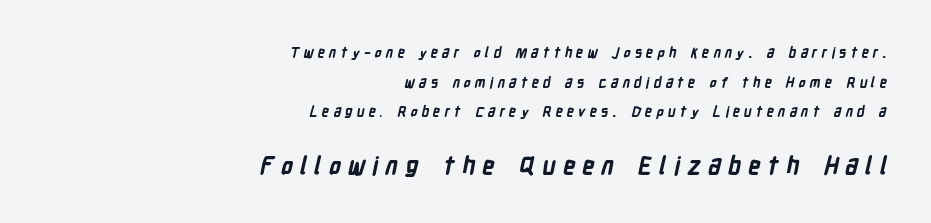
The image shows 24 px bold type; set right-aligned, loose line spacing (2.11x), unusually wide letter spacing (+0.29 em), not underlined; the second (bottom) block is 1.71x larger.
